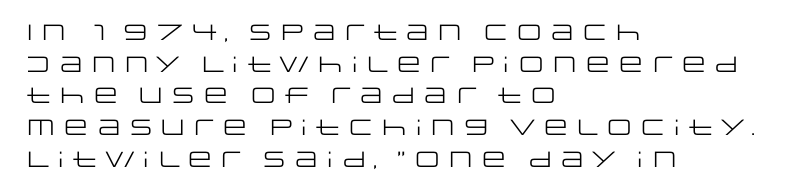
Q: Is the text bold? A: No.
Q: Is the text italic (slanted)? A: No, it is upright.
Q: Is the text underlined? A: No.
Q: How is the paragraph aligned? A: Left-aligned.
Q: Is the spacing between letters normal or unusually wide? A: Normal.
Q: Is the spacing between lines tight, normal or loose? A: Normal.
